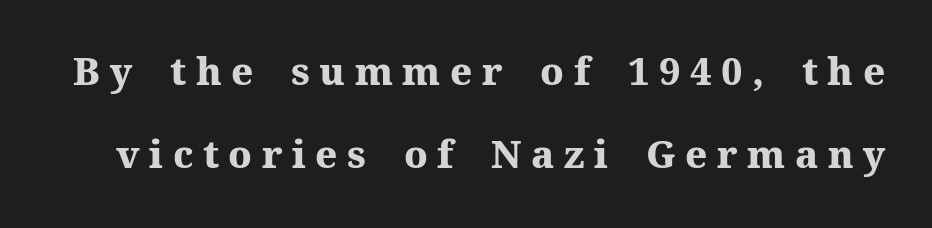
{"serif": "yes", "italic": "no", "bold": "yes", "weight": "heavy", "width": "normal", "stroke_contrast": "medium", "x_height": "medium", "monospaced": "no", "underline": "no", "line_spacing": "loose", "line_spacing_ratio": 2.19, "letter_spacing": "wide", "letter_spacing_em": 0.25, "glyph_px": 38}
